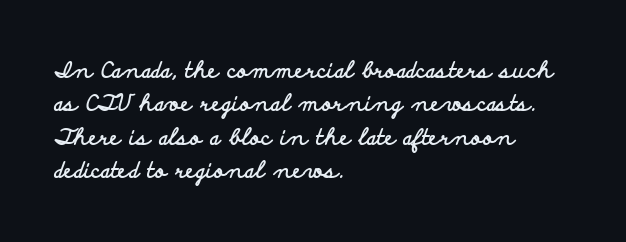
The image shows 22 px bold type; set left-aligned, normal line spacing (1.52x), normal letter spacing, not underlined.
